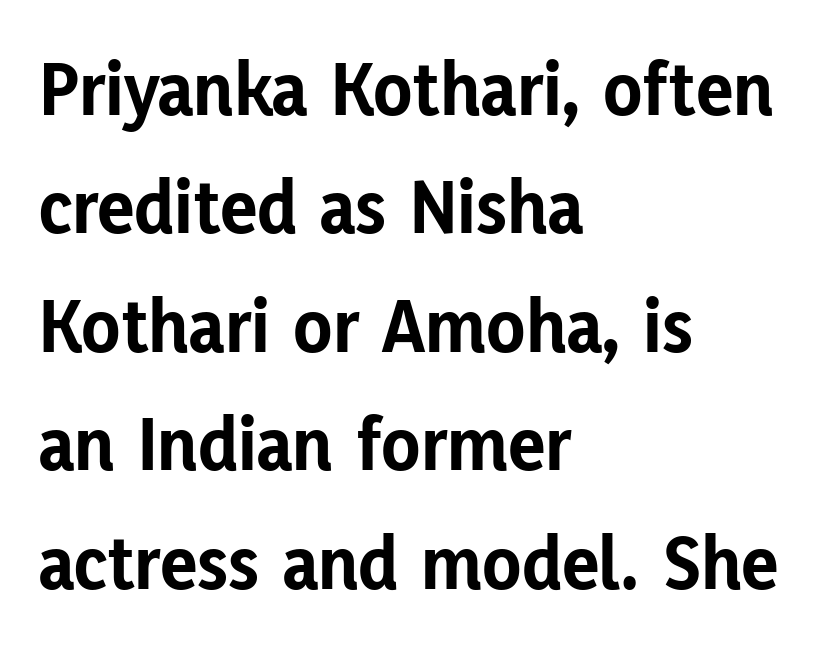
{"serif": "no", "italic": "no", "bold": "yes", "weight": "bold", "width": "normal", "stroke_contrast": "low", "x_height": "medium", "monospaced": "no", "underline": "no", "align": "left", "line_spacing": "normal", "line_spacing_ratio": 1.5, "letter_spacing": "normal", "letter_spacing_em": 0.0, "glyph_px": 79}
